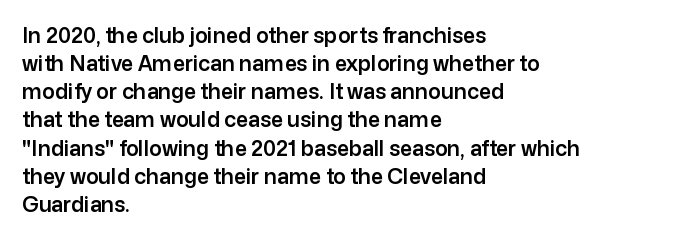
Teacher's note: observe the even left margin — that is flush-left alignment. No italicization has been applied; the sample stays upright. Clear beneath every line of the passage. Honestly, the letter spacing is just normal — you wouldn't notice it. A typesetter would call this leading conventional body-copy spacing.
